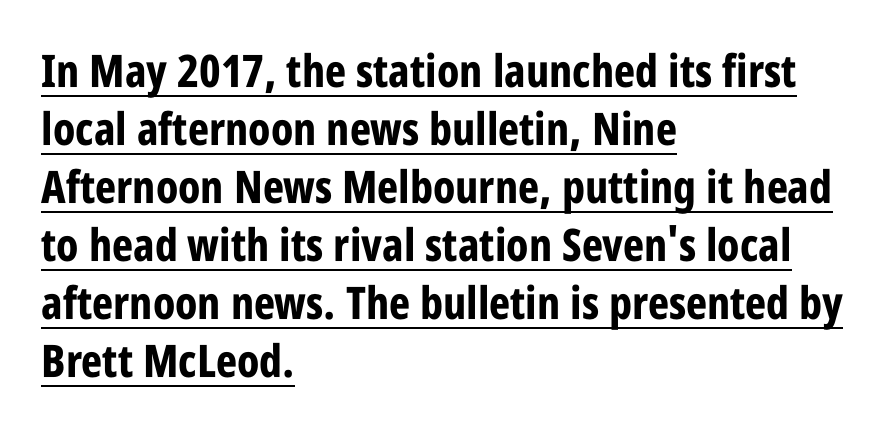
The image shows 45 px bold, condensed sans-serif type, upright; set left-aligned, normal line spacing (1.29x), normal letter spacing, underlined; low stroke contrast and a large x-height.
